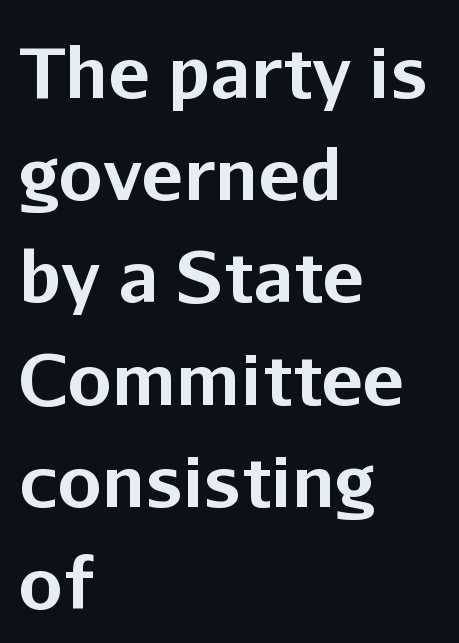
{"serif": "no", "italic": "no", "bold": "yes", "weight": "bold", "width": "normal", "stroke_contrast": "low", "x_height": "medium", "monospaced": "no", "underline": "no", "align": "left", "line_spacing": "normal", "line_spacing_ratio": 1.46, "letter_spacing": "normal", "letter_spacing_em": 0.0, "glyph_px": 70}
